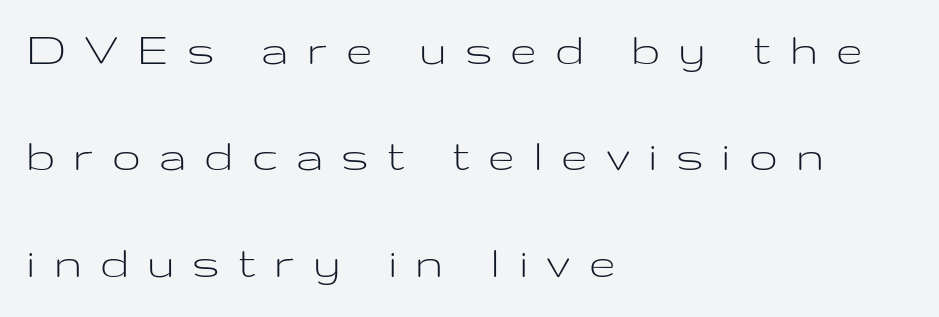
The image shows 49 px light, wide sans-serif type, upright; set left-aligned, loose line spacing (2.17x), unusually wide letter spacing (+0.41 em), not underlined; low stroke contrast and a medium x-height.
